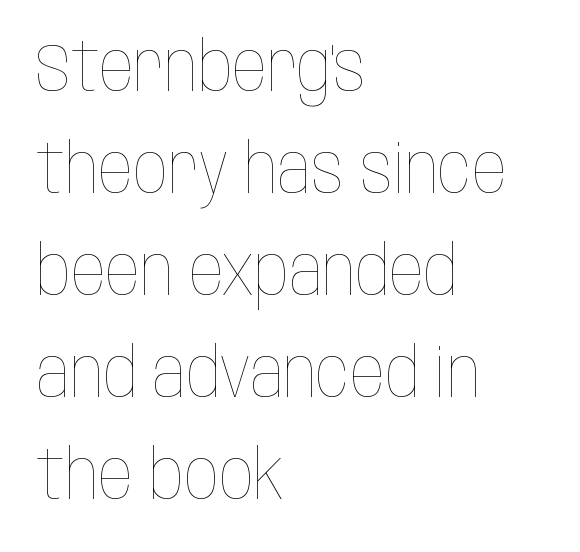
The image shows 68 px thin, condensed type, upright; set left-aligned, normal line spacing (1.5x), normal letter spacing, not underlined; low stroke contrast and a large x-height.
